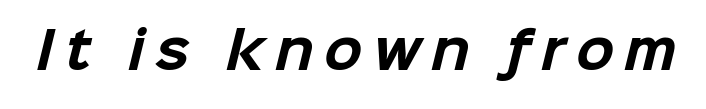
Letterform terminals end flat and unadorned throughout the passage. Caption: bold face, heavy strokes. Caption: expanded tracking, letters set apart. This sample has the flowing, uneven cadence of proportional lettering.
